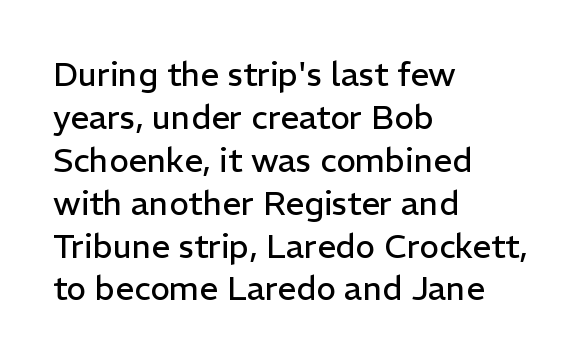
{"serif": "no", "italic": "no", "bold": "no", "weight": "regular", "width": "normal", "stroke_contrast": "low", "x_height": "medium", "monospaced": "no", "underline": "no", "align": "left", "line_spacing": "normal", "line_spacing_ratio": 1.3, "letter_spacing": "normal", "letter_spacing_em": 0.0, "glyph_px": 33}
